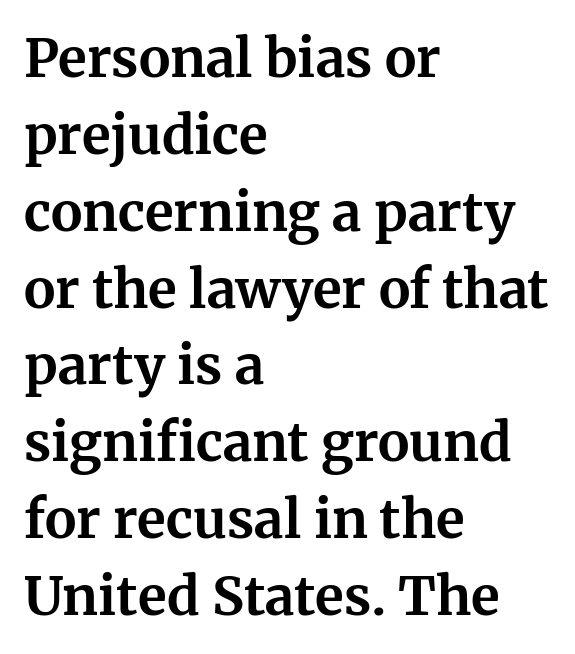
Q: Is the text bold? A: Yes.
Q: Is the text italic (slanted)? A: No, it is upright.
Q: Is the typeface a serif or a sans-serif typeface? A: Serif.
Q: Is the text underlined? A: No.
Q: How is the paragraph aligned? A: Left-aligned.
Q: Is the spacing between letters normal or unusually wide? A: Normal.
Q: Is the spacing between lines tight, normal or loose? A: Normal.
Q: Width (condensed, normal, or wide)? A: Normal.
Q: Stroke contrast? A: Medium.
Q: x-height? A: Medium.
Q: Monospaced? A: No.
